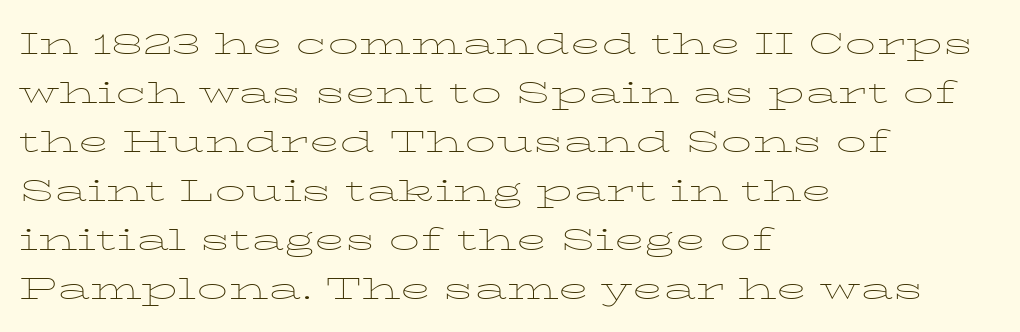
The image shows 31 px thin, wide serif type, upright; set left-aligned, normal line spacing (1.58x), normal letter spacing, not underlined; low stroke contrast and a medium x-height.
